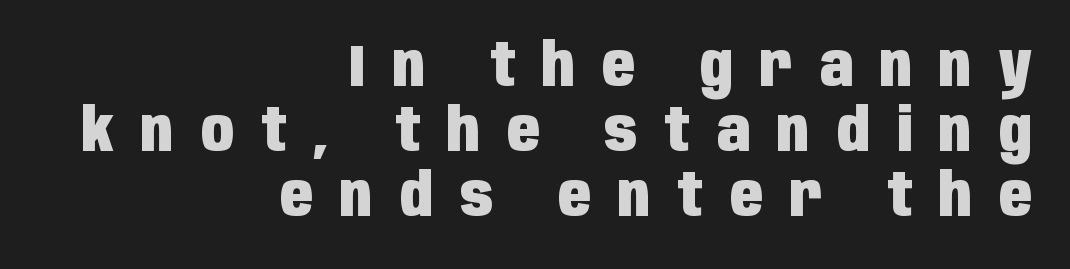
What kind of face is this? One without serifs — a sans. Nobody drew a line under any word here. A roman cut, with each character standing at attention. Line endings align vertically; line beginnings do not.
